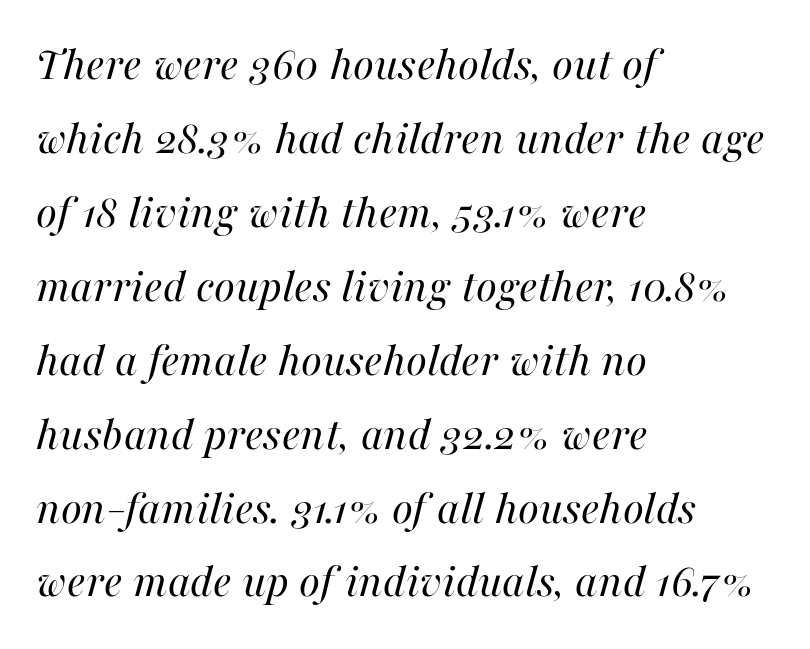
In terms of leading, this rendering sits right in the middle. Compared with a typical body face, this is equally light or lighter still. The letters advance in unequal steps, a hallmark of proportional type. The face used here has a pronounced slope to its letters.
